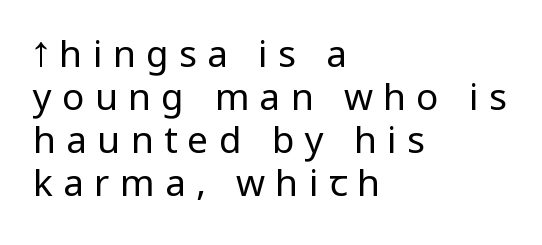
{"serif": "no", "italic": "no", "bold": "no", "weight": "regular", "width": "condensed", "stroke_contrast": "low", "underline": "no", "align": "left", "line_spacing_ratio": 1.16, "letter_spacing": "wide", "letter_spacing_em": 0.28, "glyph_px": 37}
